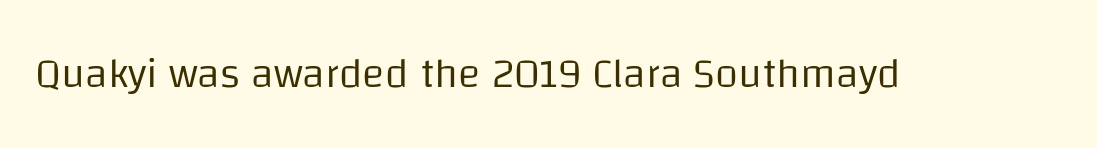
The space beneath each line is pristine and unruled. The designer went with a sans here, leaving each stem footless. The letters stand straight up with perfectly vertical stems. Is this a fixed-width face? No — the glyphs have proportional, varying widths. In terms of letterspacing, this is plain default setting. The face looks like a standard text weight, possibly lighter.
